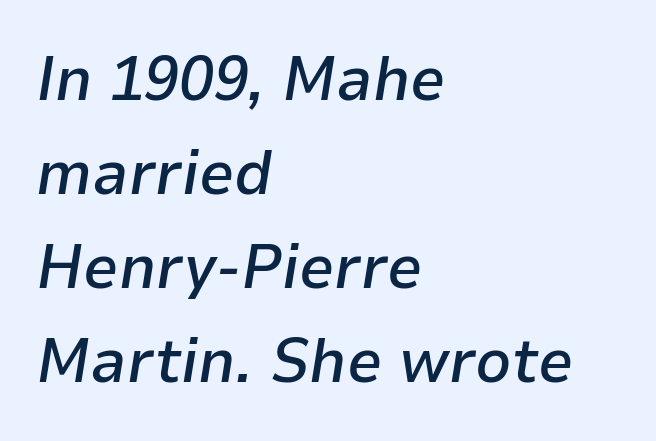
Q: Is the text bold? A: Semi-bold.
Q: Is the text italic (slanted)? A: Yes, it leans right by about 9 degrees.
Q: Is the text underlined? A: No.
Q: How is the paragraph aligned? A: Left-aligned.
Q: Is the spacing between letters normal or unusually wide? A: Normal.
Q: Is the spacing between lines tight, normal or loose? A: Normal.
Q: Width (condensed, normal, or wide)? A: Normal.
Q: Stroke contrast? A: Low.
Q: x-height? A: Medium.
Q: Monospaced? A: No.
